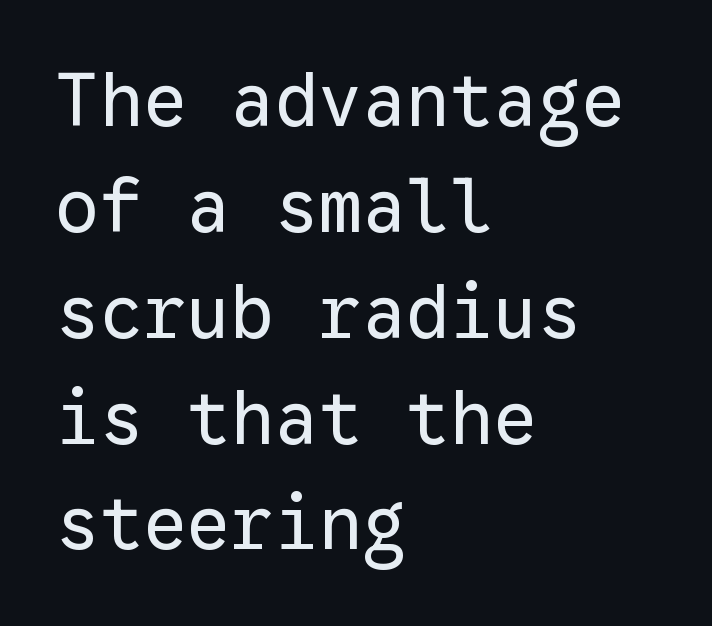
The image shows 73 px regular-weight sans-serif type, upright, monospaced; set left-aligned, normal line spacing (1.45x), normal letter spacing, not underlined; low stroke contrast and a medium x-height.
